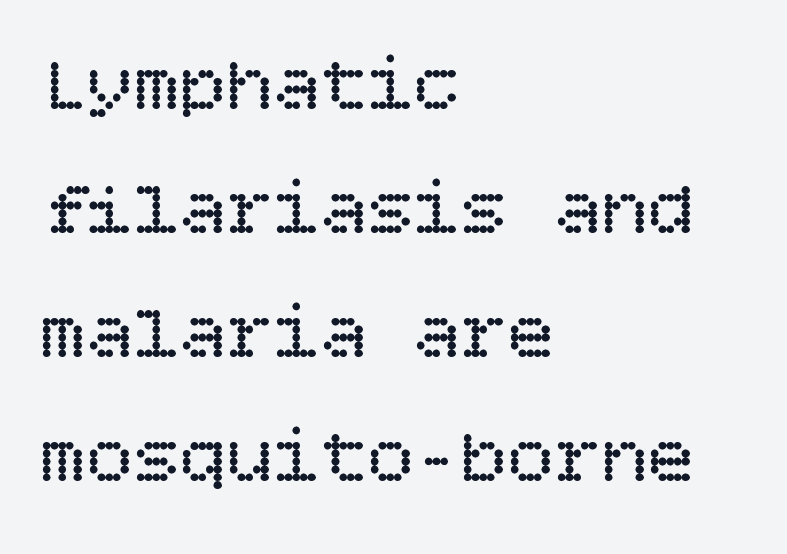
The face used here is rendered with its standard letterfit. Any mark beneath the type? The region is blank. Nothing heavy about these letters — not bold at all. Does the copy run flush right? No — it runs flush left.
